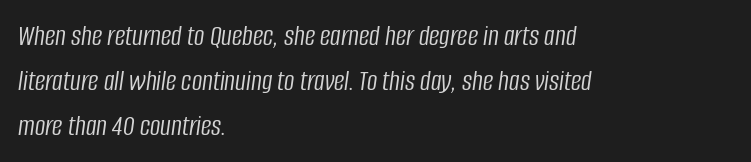
{"italic": "yes", "lean": "right", "slant_degrees": 8, "bold": "no", "weight": "light", "width": "condensed", "stroke_contrast": "low", "x_height": "large", "monospaced": "no", "underline": "no", "align": "left", "line_spacing": "normal", "line_spacing_ratio": 1.55, "letter_spacing": "normal", "letter_spacing_em": 0.0, "glyph_px": 29}
